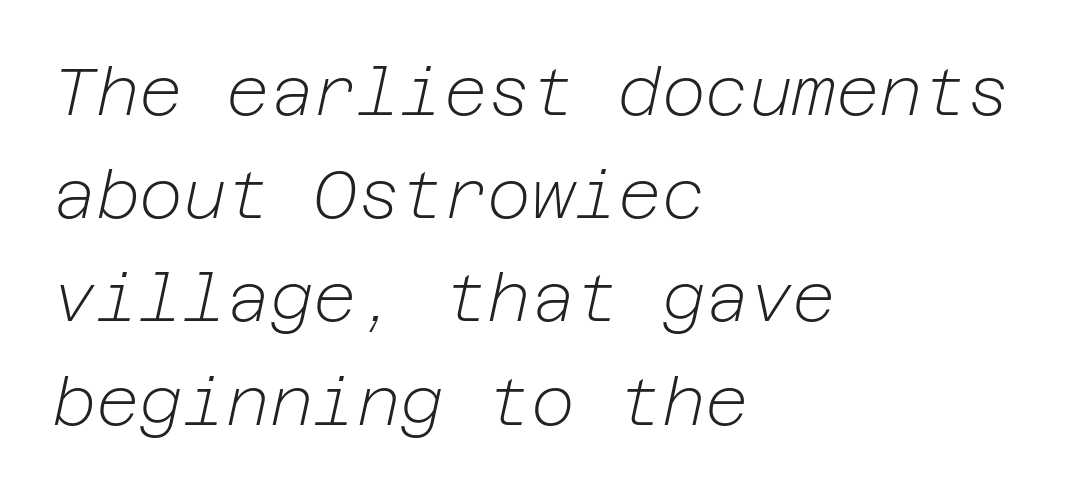
The image shows 67 px light type, italic (leaning right); set left-aligned, normal line spacing (1.54x), normal letter spacing, not underlined; low stroke contrast and a medium x-height.
